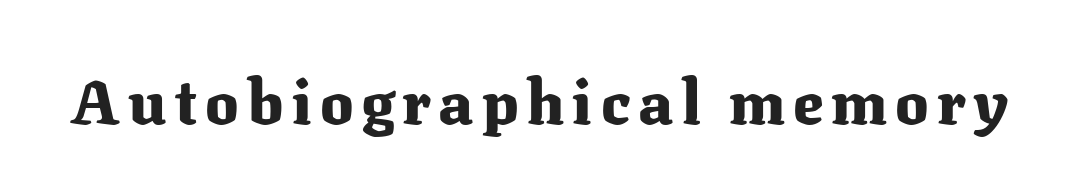
{"serif": "yes", "italic": "no", "bold": "yes", "weight": "heavy", "width": "normal", "stroke_contrast": "medium", "x_height": "medium", "monospaced": "no", "underline": "no", "glyph_px": 62}
